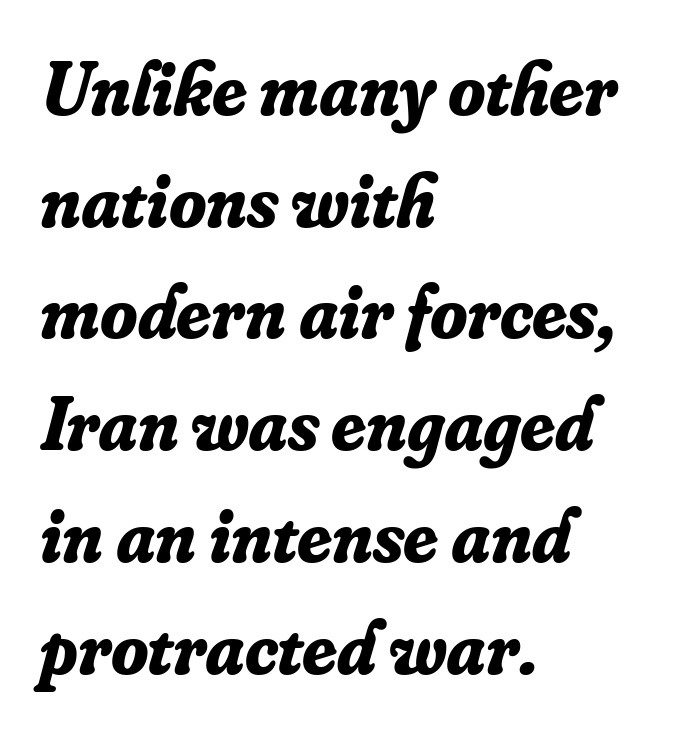
{"serif": "yes", "italic": "yes", "lean": "right", "slant_degrees": 16, "bold": "yes", "weight": "bold", "width": "normal", "stroke_contrast": "low", "x_height": "small", "monospaced": "no", "underline": "no", "align": "left", "line_spacing": "normal", "line_spacing_ratio": 1.47, "letter_spacing": "normal", "letter_spacing_em": 0.0, "glyph_px": 76}
